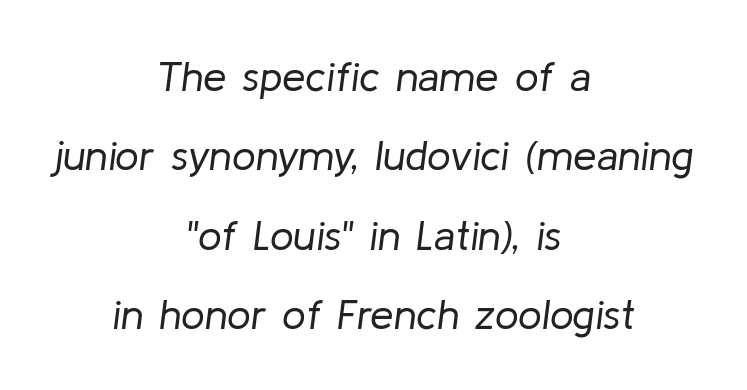
The image shows 42 px regular-weight type, italic (leaning right); set centered, line spacing 1.89x, normal letter spacing, not underlined; low stroke contrast and a medium x-height.
